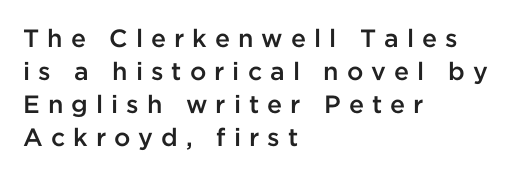
Quick note: not italic, upright. Typeset ragged right — the left edge is the straight one. This rendering widens character spacing well past its baseline value. Letters rest on an invisible, unmarked baseline. Successive baselines arrive at the customary interval. Is the type bold? Partly — it's a semibold, heavier than regular but not fully bold.
